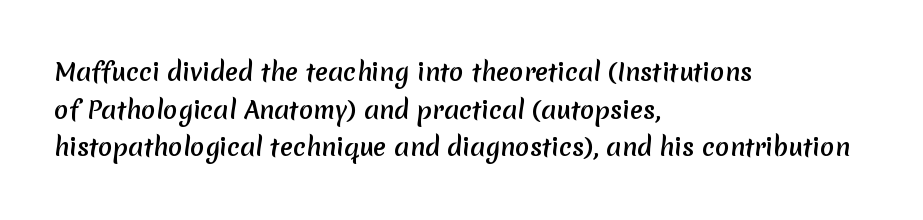
The typesetter chose a ragged-right arrangement here. Heavy, bold letterforms. A normal amount of white space separates one row of letters from the next. A clean baseline with only descenders dipping below it.
